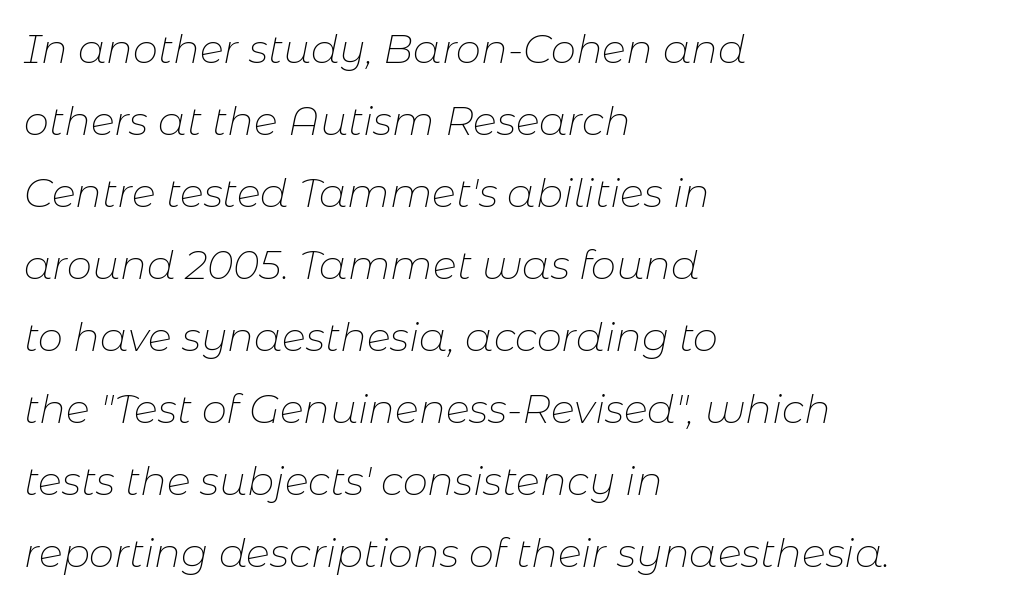
On a weight scale, this lands at 450 or below. Think of a printed novel: that variable character pitch is what you see here. It's the slanting kind of type. A clean baseline with only descenders dipping below it. Tracking value appears to be zero — textbook default spacing. Visually the block forms a straight wall on the left and a jagged coastline on the right.
